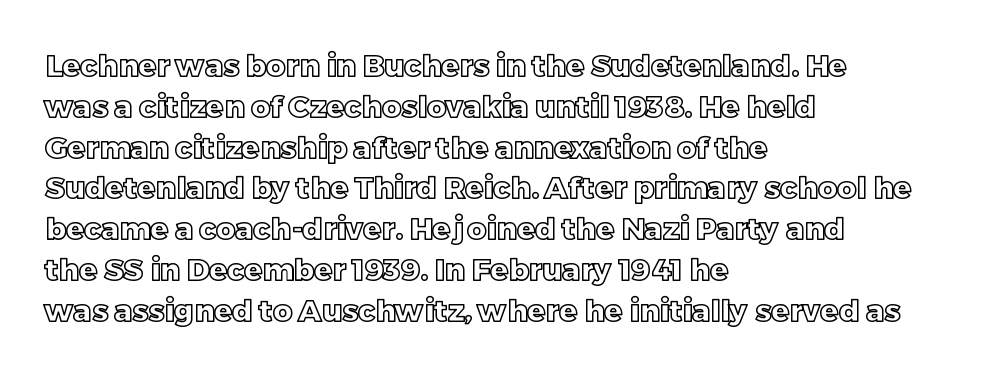
The image shows 30 px text type, upright; set left-aligned, normal line spacing (1.36x), normal letter spacing, not underlined; a large x-height.
